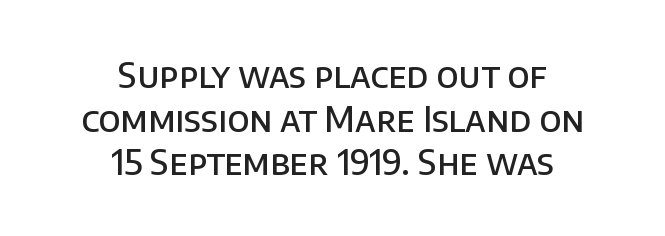
The image shows 34 px semibold sans-serif type, upright; set centered, normal line spacing (1.28x), normal letter spacing, not underlined; low stroke contrast and a large x-height.
